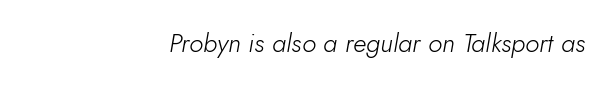
The image shows 26 px text type, italic (leaning right); set right-aligned, normal letter spacing, not underlined.
